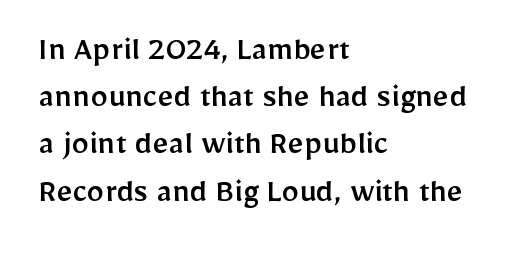
The image shows 35 px sans-serif type, upright; set left-aligned, normal line spacing (1.35x), normal letter spacing, not underlined; low stroke contrast and a medium x-height.
